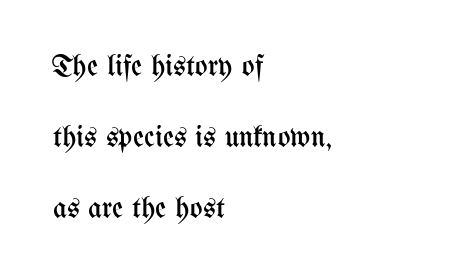
{"italic": "no", "bold": "no", "weight": "regular", "width": "condensed", "stroke_contrast": "medium", "x_height": "medium", "monospaced": "no", "underline": "no", "align": "left", "line_spacing": "loose", "line_spacing_ratio": 2.37, "letter_spacing": "normal", "letter_spacing_em": 0.0, "glyph_px": 30}
